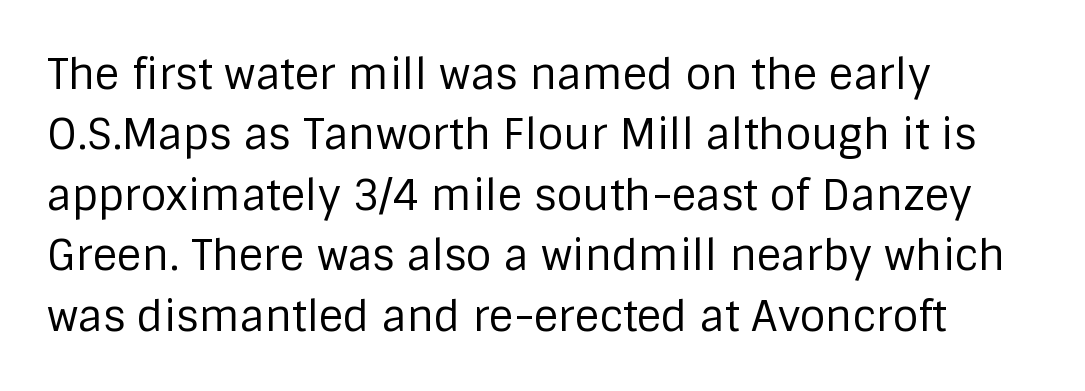
{"serif": "no", "italic": "no", "bold": "no", "weight": "regular", "width": "normal", "stroke_contrast": "low", "x_height": "large", "monospaced": "no", "underline": "no", "align": "left", "line_spacing": "normal", "line_spacing_ratio": 1.44, "letter_spacing": "normal", "letter_spacing_em": 0.0, "glyph_px": 42}
